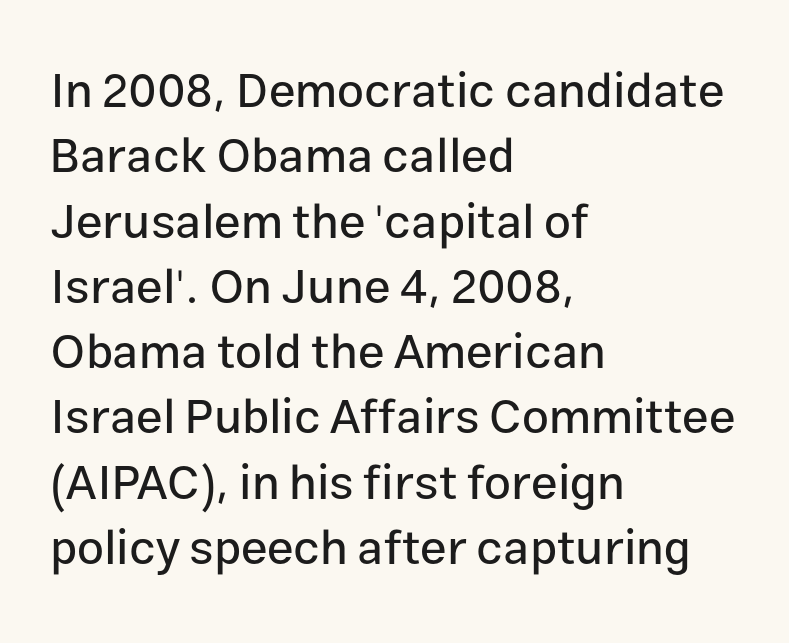
{"serif": "no", "italic": "no", "width": "normal", "stroke_contrast": "low", "x_height": "medium", "monospaced": "no", "underline": "no", "align": "left", "line_spacing": "normal", "line_spacing_ratio": 1.36, "letter_spacing": "normal", "letter_spacing_em": 0.0, "glyph_px": 48}
